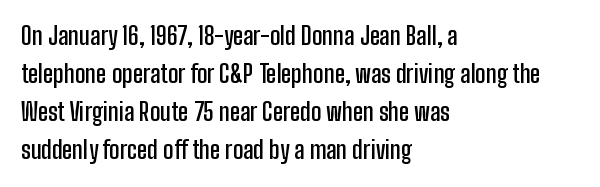
When letters stand straight like this, we call the style roman or upright. Look at the stroke-to-counter ratio: somewhat heavy, a semibold. Any mark beneath the type? The region is blank. The passage shown stacks its lines at a standard gap. No extra tracking has been applied to these lines.
